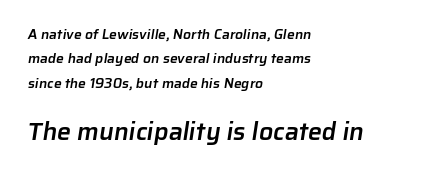
The text block is weighted toward the left margin, trailing off unevenly rightward. Observe the ordinary spacing: letters are neighbours, not strangers. Underlining? Definitely not there. Look at the glyph heights: the lower group is clearly the bigger setting. Does the weight exceed regular? Yes, but only to semibold.
